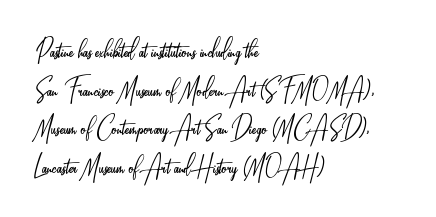
Q: Is the text bold? A: No.
Q: Is the text italic (slanted)? A: Yes.
Q: Is the typeface a serif or a sans-serif typeface? A: Sans-serif.
Q: Is the text underlined? A: No.
Q: How is the paragraph aligned? A: Left-aligned.
Q: Is the spacing between letters normal or unusually wide? A: Normal.
Q: Is the spacing between lines tight, normal or loose? A: Normal.
Q: Width (condensed, normal, or wide)? A: Condensed.
Q: Stroke contrast? A: Low.
Q: x-height? A: Small.
Q: Monospaced? A: No.
